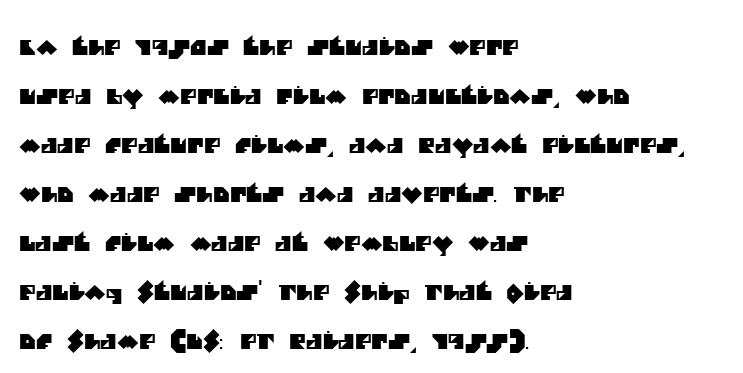
Which margin do the lines hug? The left one — the right edge is uneven. Students, observe: this is what heavily led, spacious text looks like. Lines of text with bare space underneath. Compared with typical body copy, the letter spacing here is the same.
